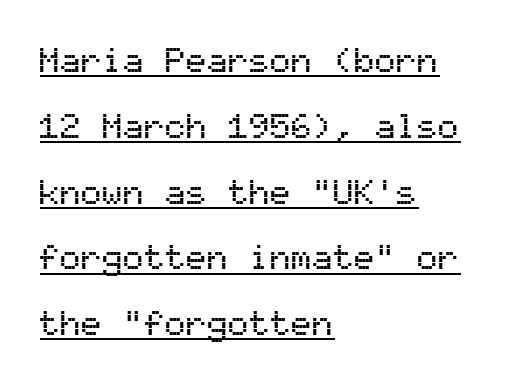
Q: Is the text italic (slanted)? A: No, it is upright.
Q: Is the typeface a serif or a sans-serif typeface? A: Sans-serif.
Q: Is the text underlined? A: Yes.
Q: How is the paragraph aligned? A: Left-aligned.
Q: Is the spacing between letters normal or unusually wide? A: Normal.
Q: Width (condensed, normal, or wide)? A: Normal.
Q: Stroke contrast? A: Medium.
Q: x-height? A: Medium.
Q: Monospaced? A: Yes.
